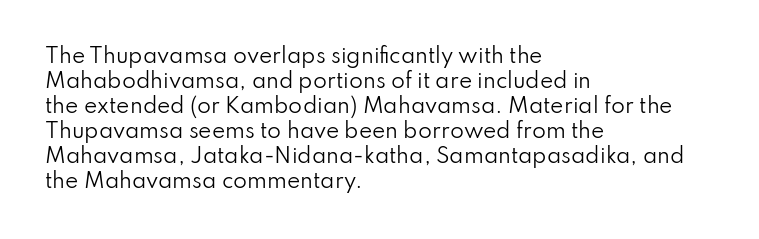
{"italic": "no", "bold": "no", "underline": "no", "align": "left", "line_spacing": "normal", "line_spacing_ratio": 1.25, "letter_spacing": "normal", "letter_spacing_em": 0.0, "glyph_px": 20}
